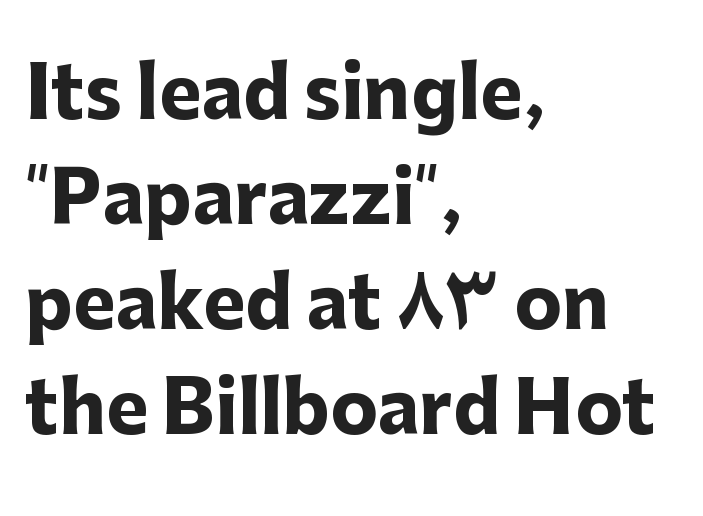
{"serif": "no", "italic": "no", "bold": "yes", "weight": "heavy", "width": "normal", "stroke_contrast": "low", "x_height": "medium", "monospaced": "no", "underline": "no", "align": "left", "line_spacing": "normal", "line_spacing_ratio": 1.48, "letter_spacing": "normal", "letter_spacing_em": 0.0, "glyph_px": 71}
